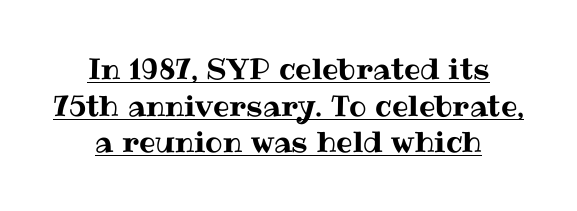
Q: Is the text italic (slanted)? A: No, it is upright.
Q: Is the text underlined? A: Yes.
Q: How is the paragraph aligned? A: Centered.
Q: Is the spacing between letters normal or unusually wide? A: Normal.
Q: Is the spacing between lines tight, normal or loose? A: Normal.
Q: Width (condensed, normal, or wide)? A: Normal.
Q: Stroke contrast? A: Medium.
Q: x-height? A: Medium.
Q: Monospaced? A: No.
